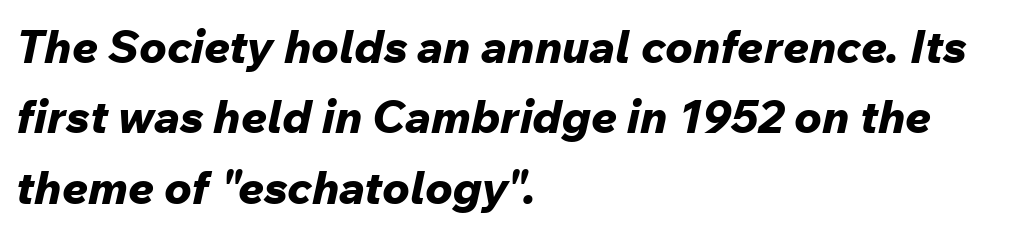
Q: Is the text bold? A: Yes.
Q: Is the text italic (slanted)? A: Yes, it leans right by about 12 degrees.
Q: Is the text underlined? A: No.
Q: How is the paragraph aligned? A: Left-aligned.
Q: Is the spacing between letters normal or unusually wide? A: Normal.
Q: Is the spacing between lines tight, normal or loose? A: Normal.
Q: Width (condensed, normal, or wide)? A: Normal.
Q: Stroke contrast? A: Low.
Q: x-height? A: Medium.
Q: Monospaced? A: No.
